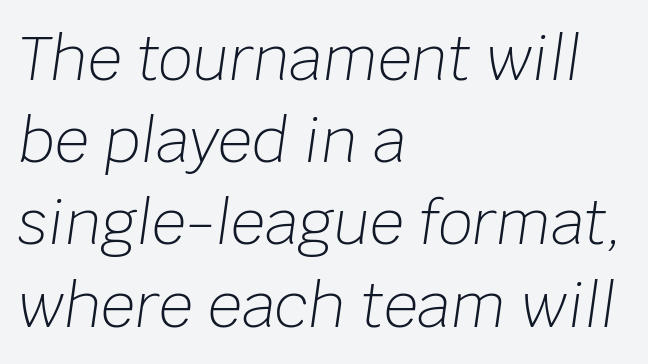
{"italic": "yes", "lean": "right", "slant_degrees": 8, "bold": "no", "weight": "light", "width": "normal", "stroke_contrast": "low", "x_height": "large", "monospaced": "no", "underline": "no", "align": "left", "line_spacing": "normal", "line_spacing_ratio": 1.37, "letter_spacing": "normal", "letter_spacing_em": 0.0, "glyph_px": 60}
